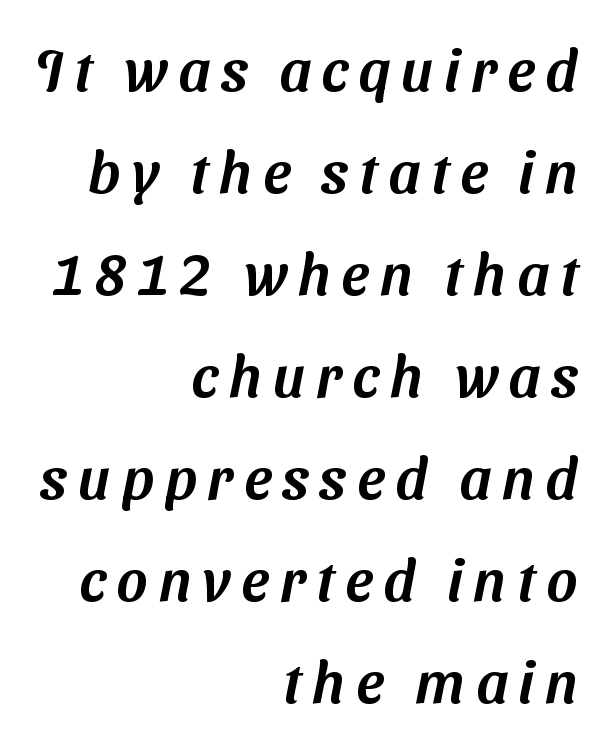
{"serif": "no", "width": "normal", "stroke_contrast": "medium", "x_height": "medium", "monospaced": "no", "underline": "no", "align": "right", "line_spacing_ratio": 1.73, "glyph_px": 59}
